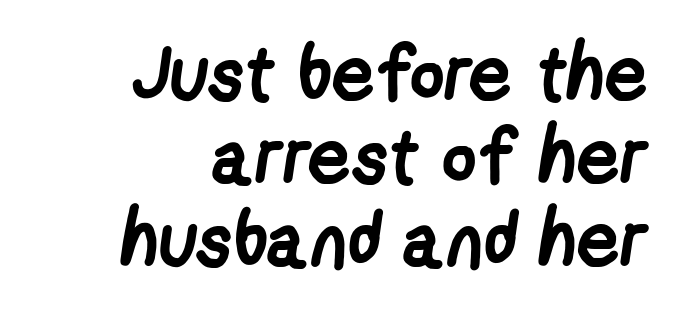
{"serif": "no", "bold": "yes", "weight": "semibold", "width": "condensed", "stroke_contrast": "low", "x_height": "medium", "monospaced": "no", "underline": "no", "align": "right", "line_spacing": "tight", "line_spacing_ratio": 1.09, "letter_spacing": "normal", "letter_spacing_em": 0.0, "glyph_px": 76}
